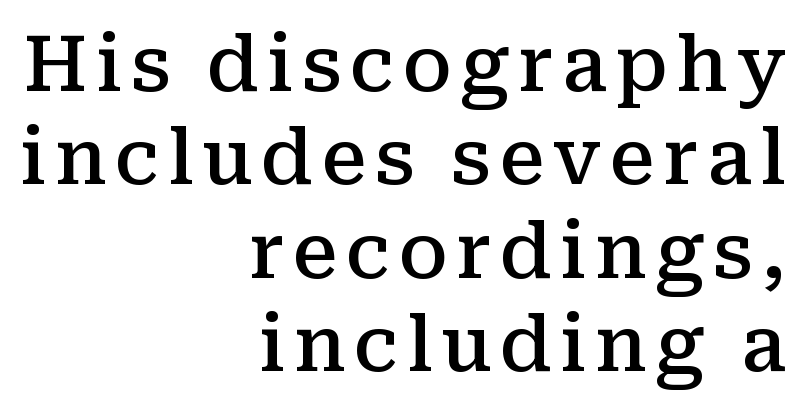
{"serif": "yes", "italic": "no", "bold": "semi", "weight": "semibold", "width": "normal", "stroke_contrast": "medium", "x_height": "medium", "monospaced": "no", "underline": "no", "align": "right", "line_spacing_ratio": 1.23, "glyph_px": 76}
